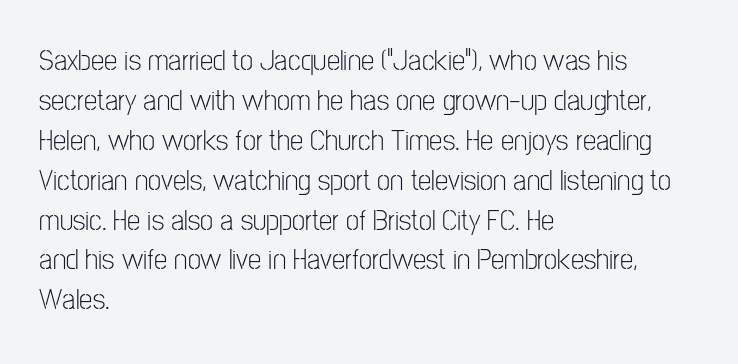
Caption: multi-line text, flush left, ragged right. The designer went with a sans here, leaving each stem footless. The designer left line spacing at the default. A quiet, ordinary-to-light weight characterises the typeface. The passage shown is not underscored anywhere. The passage shown is typed in a proportional face where columns would drift.
